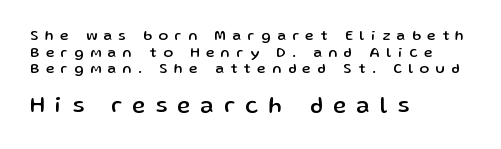
The image shows 22 px text type, upright; set left-aligned, line spacing 1.18x, unusually wide letter spacing (+0.48 em), not underlined; the second (bottom) block is 1.57x larger.
